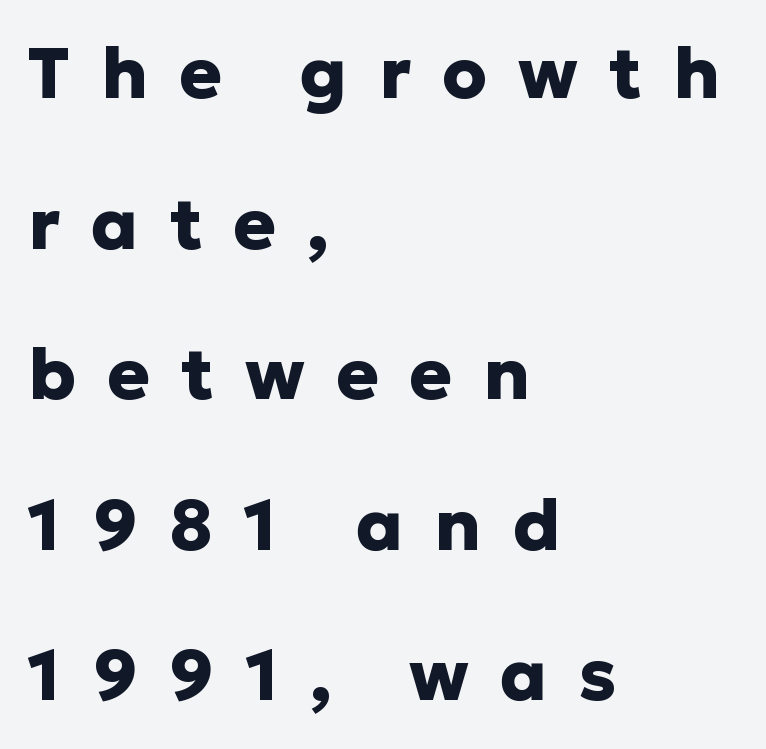
The axis of the letterforms is exactly vertical. Line spacing here is loose. Type without underlining. The passage shown is typed in a proportional face where columns would drift.
